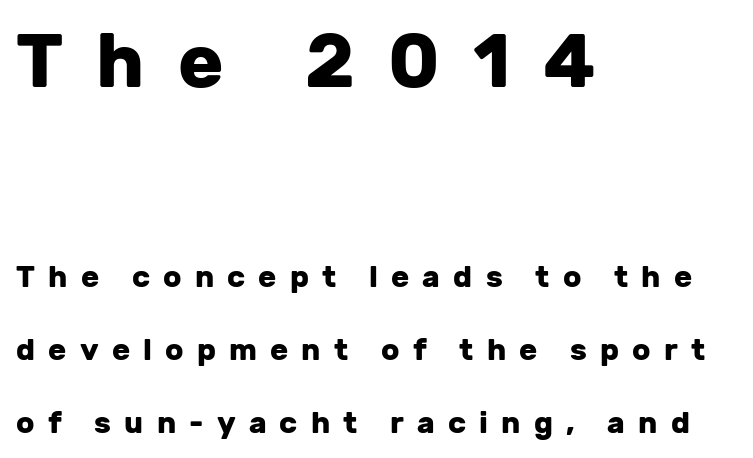
Q: Is the text bold? A: Yes.
Q: Is the text italic (slanted)? A: No, it is upright.
Q: Is the typeface a serif or a sans-serif typeface? A: Sans-serif.
Q: Is the text underlined? A: No.
Q: How is the paragraph aligned? A: Left-aligned.
Q: Is the spacing between letters normal or unusually wide? A: Unusually wide.
Q: Is the spacing between lines tight, normal or loose? A: Loose.
Q: Which block of text is set in a larger size, the first (top) or the second (bottom)? A: The first (top) one.
Q: Width (condensed, normal, or wide)? A: Normal.
Q: Stroke contrast? A: Low.
Q: x-height? A: Medium.
Q: Monospaced? A: No.
